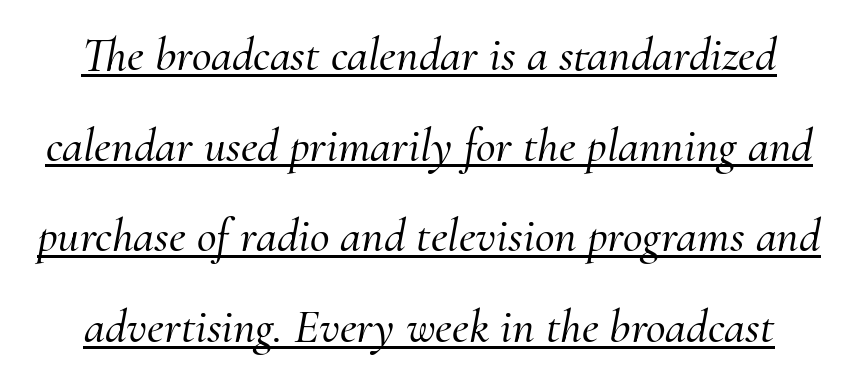
The image shows 48 px serif type, italic (leaning right); set line spacing 1.89x, normal letter spacing, underlined; medium stroke contrast and a small x-height.
